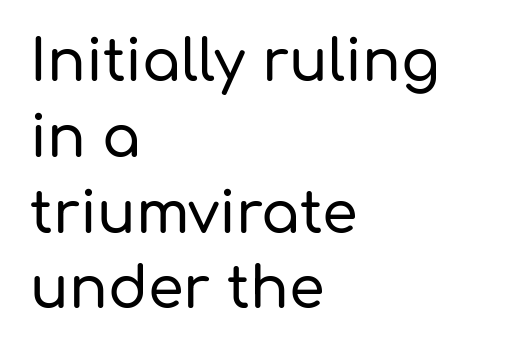
Tracking value appears to be zero — textbook default spacing. If you drew a line through each stem, it would be perfectly vertical. Glance below the letters and you will spot only blank space. A typesetter would call this leading conventional body-copy spacing. Leftover space on each line is placed entirely after the last word.
